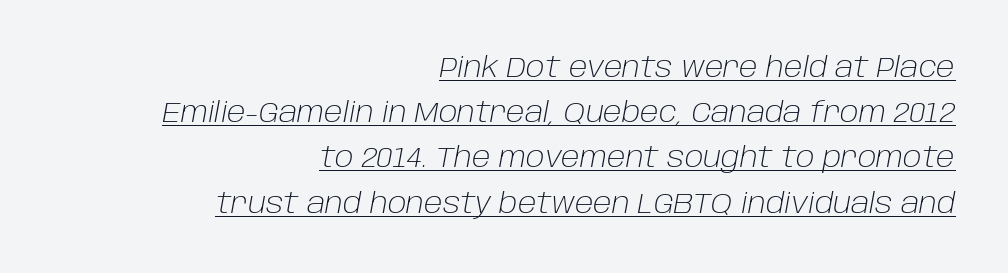
The image shows 29 px light type, italic (leaning right); set right-aligned, normal line spacing (1.56x), normal letter spacing, underlined; low stroke contrast and a large x-height.
